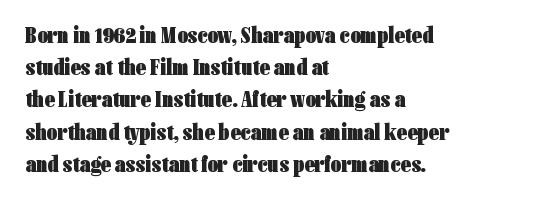
Q: Is the text bold? A: Yes.
Q: Is the text italic (slanted)? A: No, it is upright.
Q: Is the text underlined? A: No.
Q: How is the paragraph aligned? A: Left-aligned.
Q: Is the spacing between letters normal or unusually wide? A: Normal.
Q: Is the spacing between lines tight, normal or loose? A: Normal.
